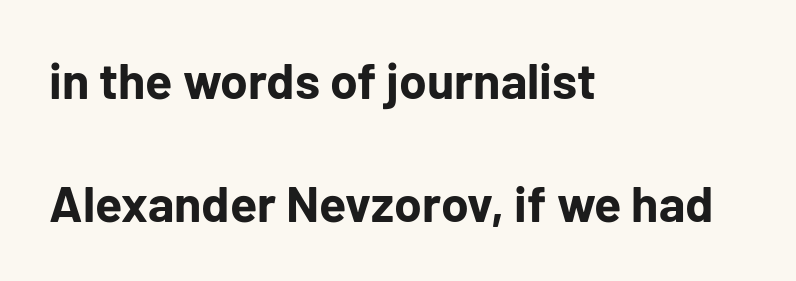
The image shows 50 px bold sans-serif type, upright; set left-aligned, loose line spacing (2.46x), normal letter spacing, not underlined; low stroke contrast and a medium x-height.
